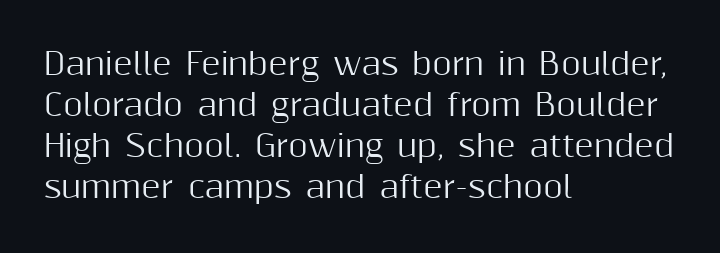
The image shows 30 px sans-serif type, upright; set left-aligned, normal line spacing (1.37x), normal letter spacing, not underlined; medium stroke contrast and a medium x-height.
